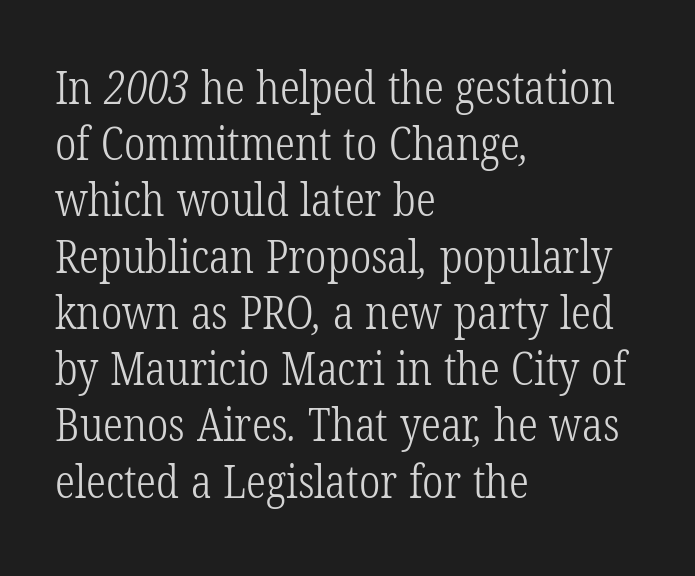
The image shows 45 px light, condensed serif type; set left-aligned, normal line spacing (1.25x), normal letter spacing, not underlined; low stroke contrast and a medium x-height.
